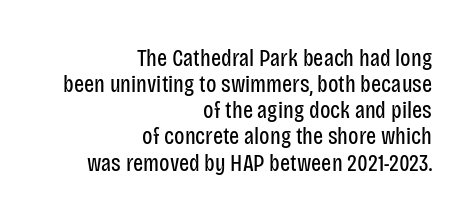
The image shows 24 px text type, upright; set right-aligned, tight line spacing (1.09x), normal letter spacing, not underlined.
